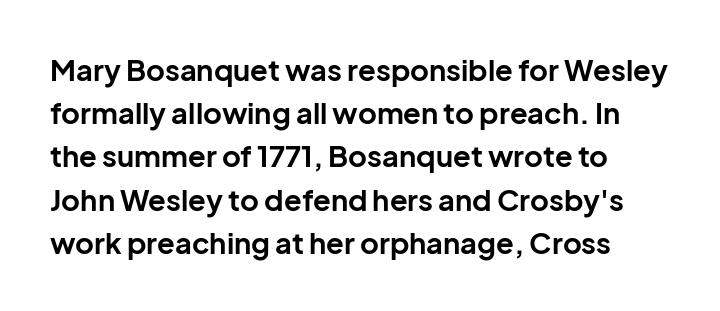
{"serif": "no", "italic": "no", "bold": "yes", "weight": "bold", "width": "normal", "stroke_contrast": "low", "x_height": "medium", "monospaced": "no", "underline": "no", "line_spacing": "normal", "line_spacing_ratio": 1.49, "letter_spacing": "normal", "letter_spacing_em": 0.0, "glyph_px": 29}
